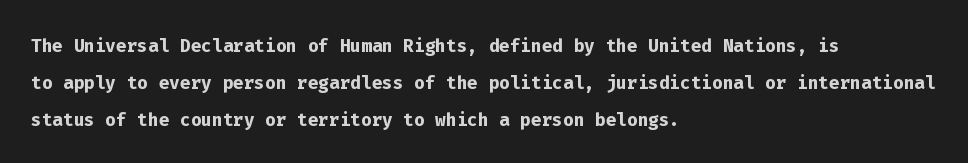
Italic: no, the glyphs are upright roman. Weight: bold. A typesetter would call this zero additional tracking. Does the copy run flush right? No — it runs flush left. In terms of leading, this rendering sits right in the middle. Quick note: underline off.
